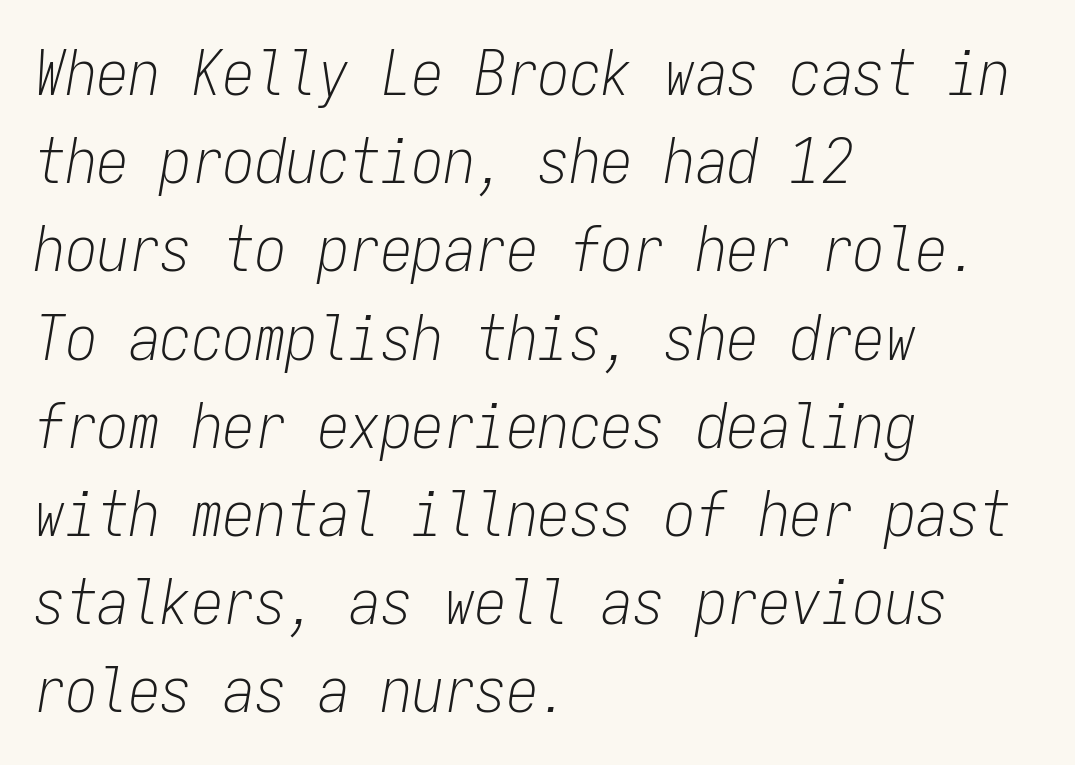
{"italic": "yes", "lean": "right", "slant_degrees": 9, "bold": "no", "weight": "light", "width": "condensed", "stroke_contrast": "low", "x_height": "medium", "monospaced": "yes", "underline": "no", "align": "left", "line_spacing": "normal", "line_spacing_ratio": 1.4, "letter_spacing": "normal", "letter_spacing_em": 0.0, "glyph_px": 63}
